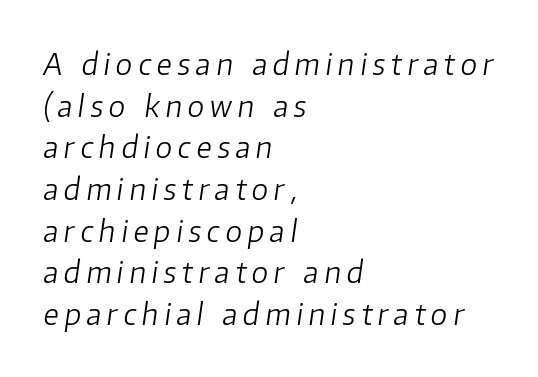
Q: Is the text bold? A: No.
Q: Is the text italic (slanted)? A: Yes, it leans right by about 8 degrees.
Q: Is the text underlined? A: No.
Q: How is the paragraph aligned? A: Left-aligned.
Q: Is the spacing between lines tight, normal or loose? A: Normal.
Q: Width (condensed, normal, or wide)? A: Normal.
Q: Stroke contrast? A: Low.
Q: x-height? A: Medium.
Q: Monospaced? A: No.
